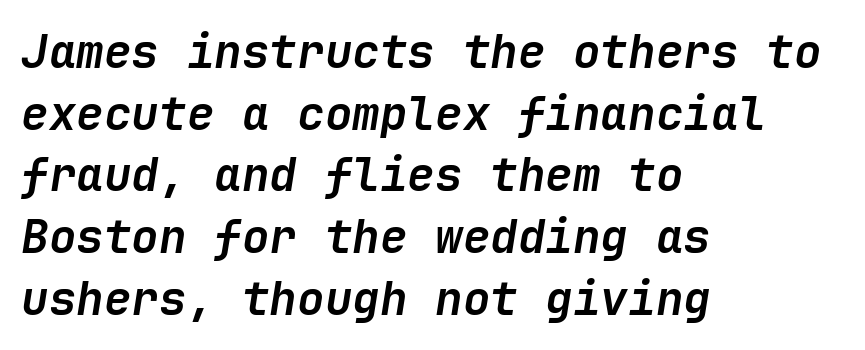
The image shows 46 px semibold type, italic (leaning right); set left-aligned, normal line spacing (1.34x), normal letter spacing, not underlined; low stroke contrast and a medium x-height.
